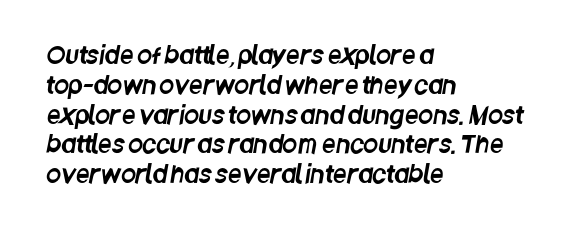
{"underline": "no", "align": "left", "line_spacing_ratio": 1.24, "letter_spacing": "normal", "letter_spacing_em": 0.0, "glyph_px": 24}
